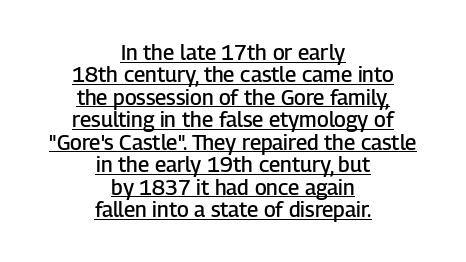
{"italic": "no", "bold": "semi", "underline": "yes", "align": "center", "line_spacing": "tight", "line_spacing_ratio": 1.07, "letter_spacing": "normal", "letter_spacing_em": 0.0, "glyph_px": 21}
